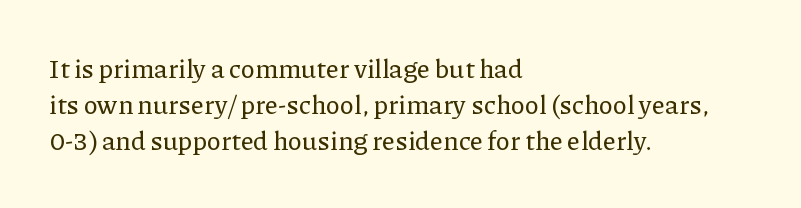
{"italic": "no", "underline": "no", "align": "left", "line_spacing": "normal", "line_spacing_ratio": 1.38, "letter_spacing": "normal", "letter_spacing_em": 0.0, "glyph_px": 26}
